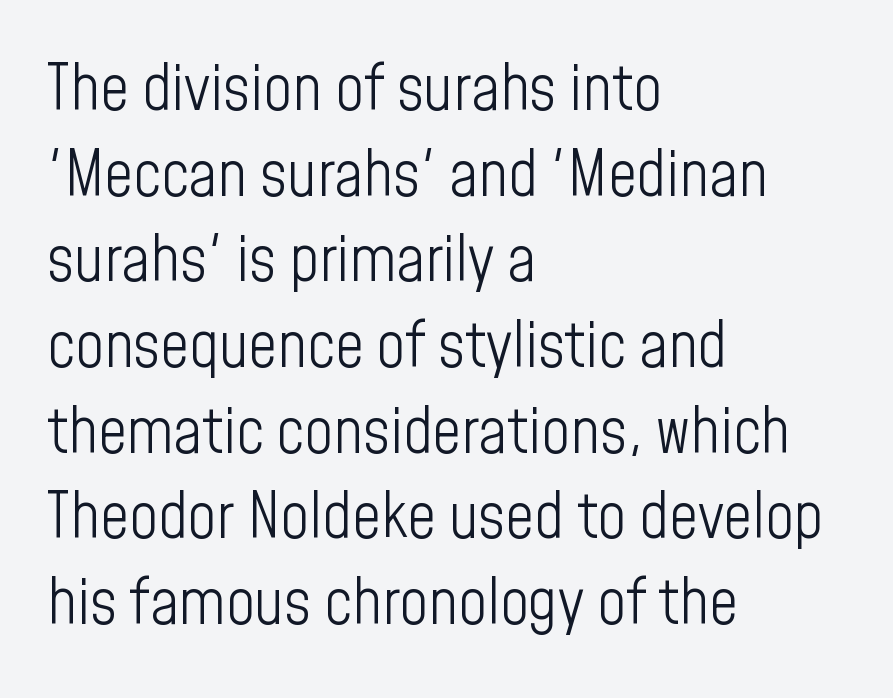
The letters look calm and open, with moderate or lighter stems. The rendering anchors every line to the left-hand side. This is the regular roman posture of the typeface. A bare baseline throughout the passage. The rendering uses a moderate line-height, typical for paragraphs.
